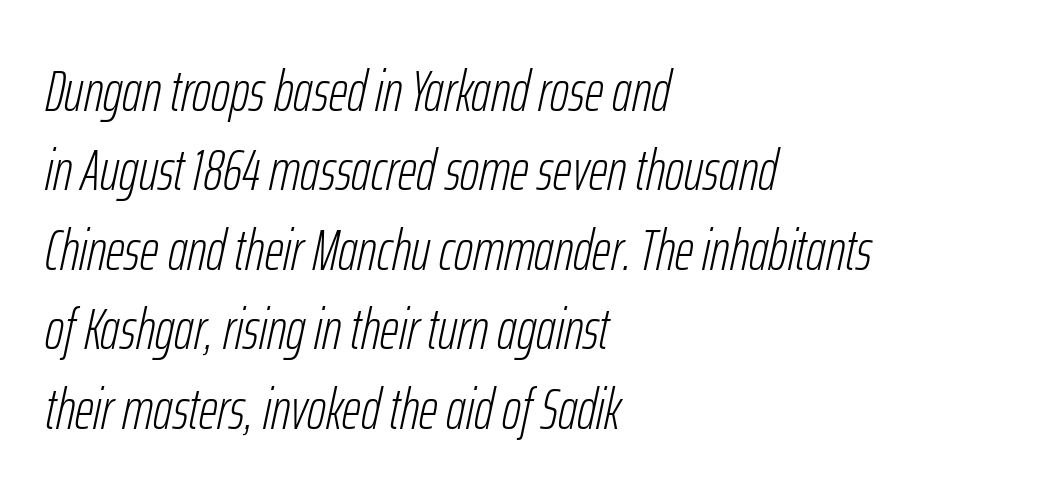
Think standard paragraph weight, or any step lighter than that. In CSS terms this would be text-align: left. The letters are slanted; this is an italic face. Is this a fixed-width face? No — the glyphs have proportional, varying widths. The space beneath each line is pristine and unruled.
